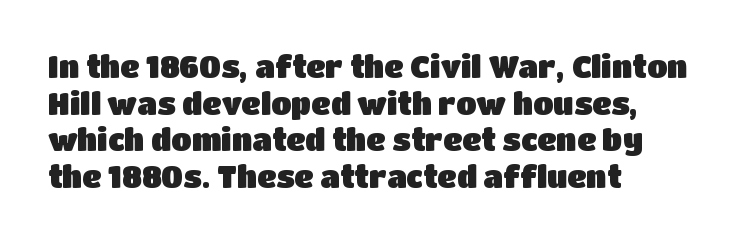
The image shows 30 px sans-serif type, upright; set left-aligned, line spacing 1.22x, normal letter spacing, not underlined; low stroke contrast and a large x-height.
